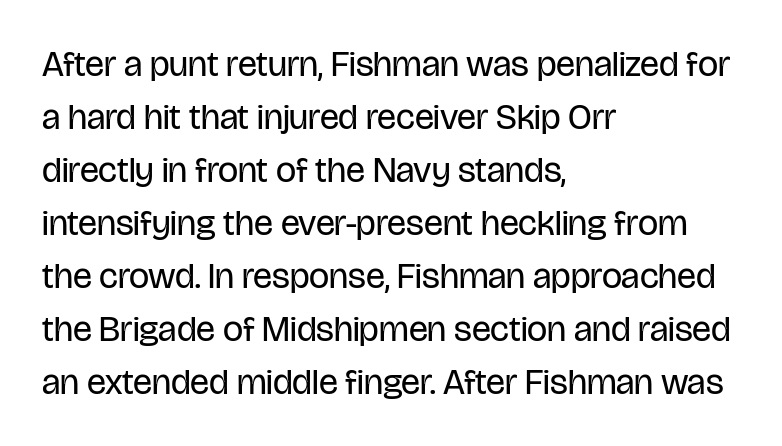
Typographically, this falls in the sans-serif category. Leading matches the norm, producing a regular column. You could not count columns in this text — the font is proportionally spaced. Tracking here is standard; glyphs follow each other at the usual distance.
